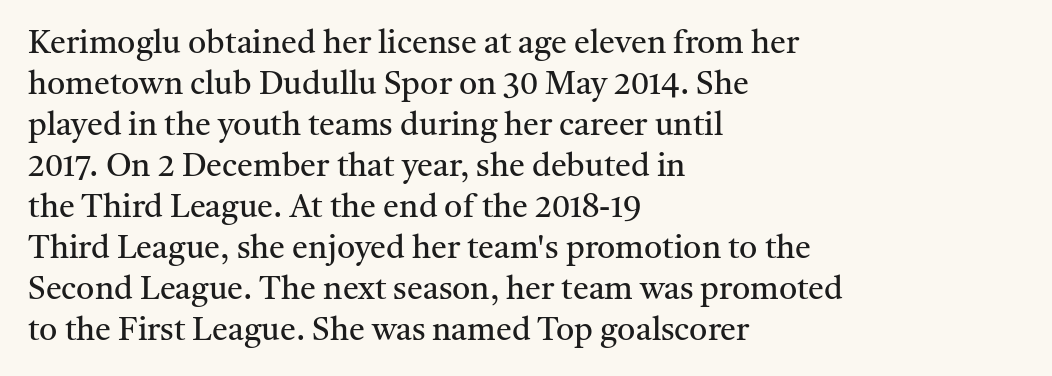
A normal amount of white space separates one row of letters from the next. You could not count columns in this text — the font is proportionally spaced. The passage shown is not bold in any degree. Default kerning and tracking; the words read as compact shapes. Look at the bottom of the vertical strokes: they flare into serifs here. Unmarked baselines from the first word to the last.
